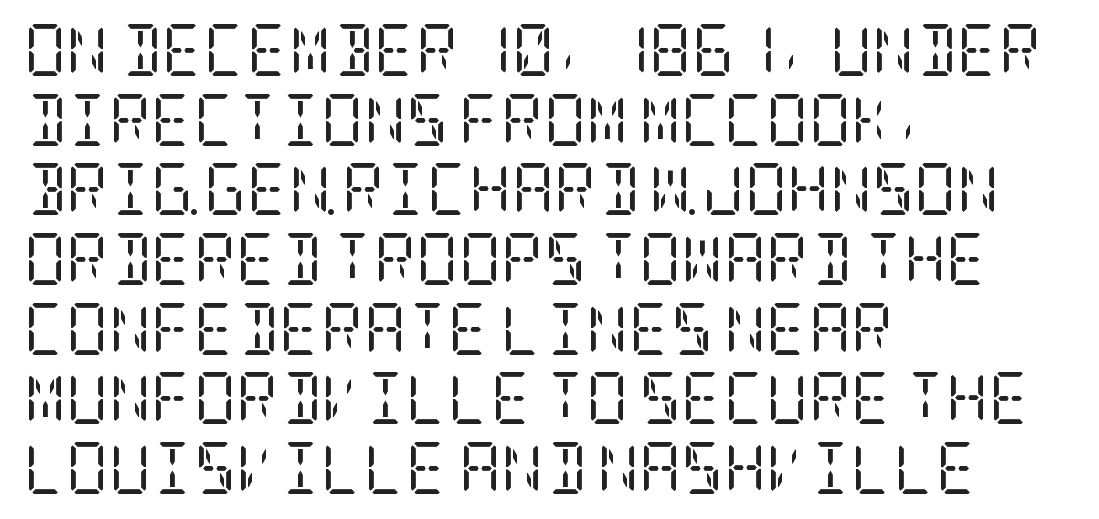
Q: Is the text bold? A: No.
Q: Is the text italic (slanted)? A: No, it is upright.
Q: Is the typeface a serif or a sans-serif typeface? A: Serif.
Q: Is the text underlined? A: No.
Q: How is the paragraph aligned? A: Left-aligned.
Q: Is the spacing between letters normal or unusually wide? A: Normal.
Q: Is the spacing between lines tight, normal or loose? A: Normal.
Q: Width (condensed, normal, or wide)? A: Condensed.
Q: Stroke contrast? A: Low.
Q: x-height? A: Large.
